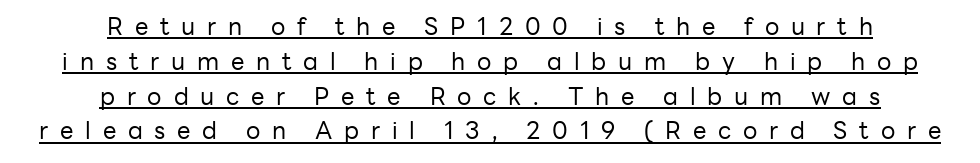
The image shows 24 px text type, upright; set centered, normal line spacing (1.45x), unusually wide letter spacing (+0.49 em), underlined.
